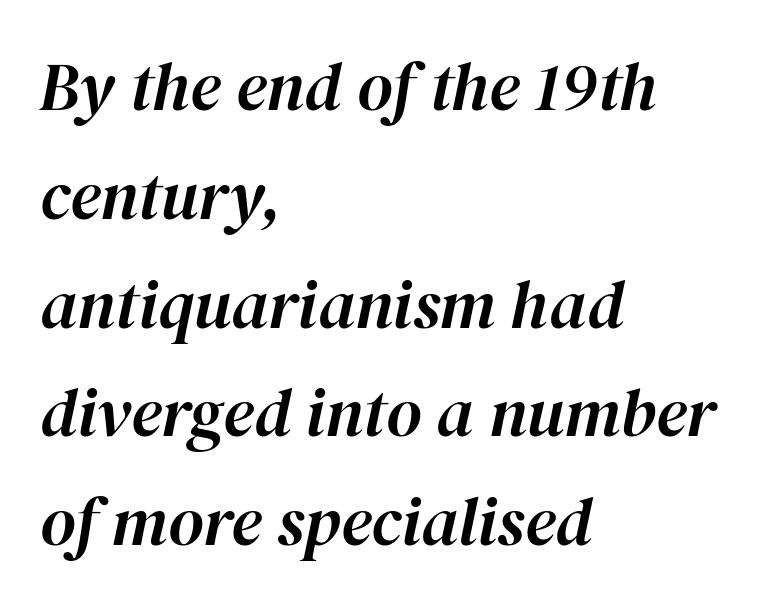
Is the type slanted? Yes — the strokes lean at a clear angle. Visually the block forms a straight wall on the left and a jagged coastline on the right. Vertically, the passage feels balanced, rows spaced as you'd expect. The letters advance in unequal steps, a hallmark of proportional type. A typesetter would call this zero additional tracking. The string is rendered with underlining switched off.
